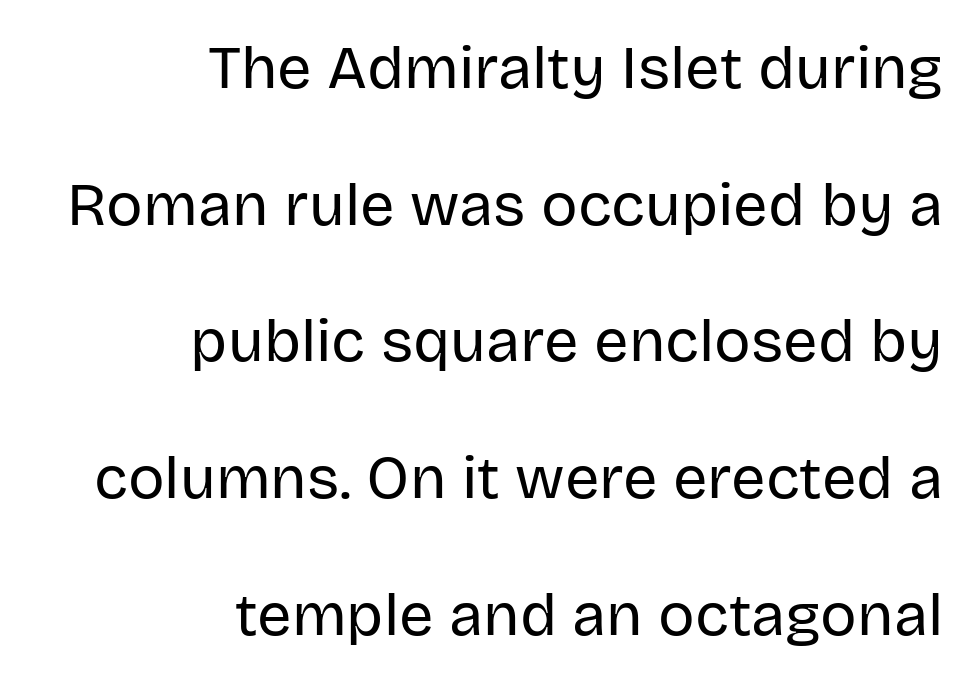
{"serif": "no", "italic": "no", "bold": "no", "weight": "regular", "width": "normal", "stroke_contrast": "low", "x_height": "large", "monospaced": "no", "underline": "no", "align": "right", "line_spacing": "loose", "line_spacing_ratio": 2.24, "letter_spacing": "normal", "letter_spacing_em": 0.0, "glyph_px": 61}
